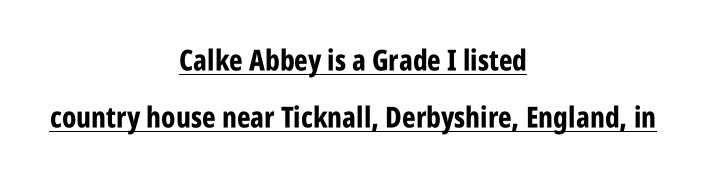
Q: Is the text bold? A: Yes.
Q: Is the text italic (slanted)? A: No, it is upright.
Q: Is the typeface a serif or a sans-serif typeface? A: Sans-serif.
Q: Is the text underlined? A: Yes.
Q: How is the paragraph aligned? A: Centered.
Q: Is the spacing between letters normal or unusually wide? A: Normal.
Q: Is the spacing between lines tight, normal or loose? A: Loose.
Q: Width (condensed, normal, or wide)? A: Condensed.
Q: Stroke contrast? A: Low.
Q: x-height? A: Large.
Q: Monospaced? A: No.
